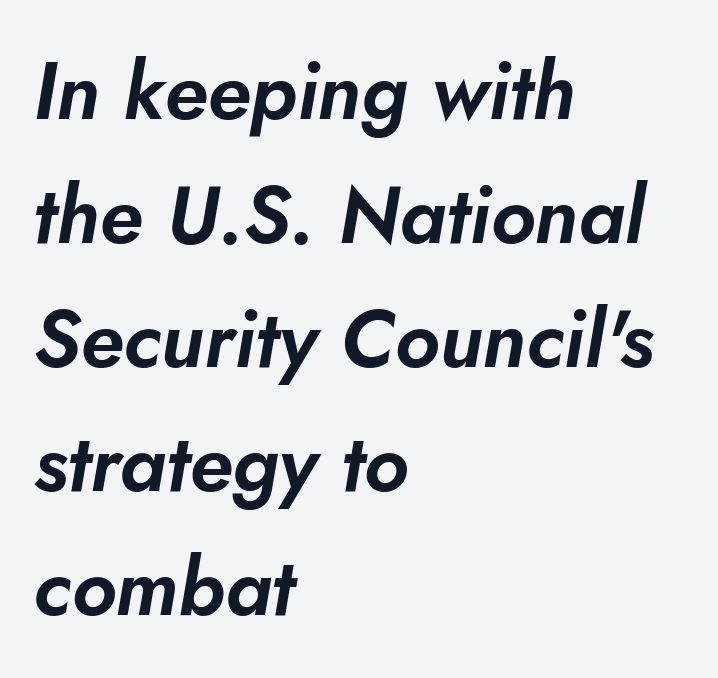
The image shows 80 px text type, italic (leaning right); set left-aligned, normal line spacing (1.55x), normal letter spacing, not underlined; low stroke contrast and a small x-height.
